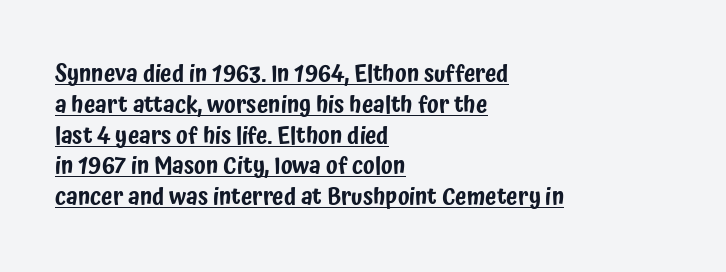
The image shows 23 px text type, upright; set left-aligned, normal line spacing (1.34x), normal letter spacing, underlined.
